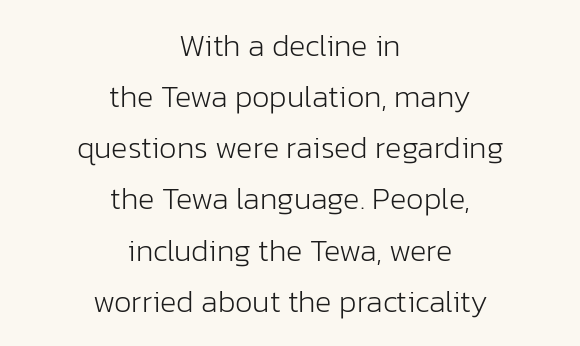
Short and long lines alike share a common midpoint. Weight class: somewhere from thin through regular. What's the leading like? Ordinary, nothing unusual. This rendering employs a face without finishing strokes, i.e., a sans-serif.
